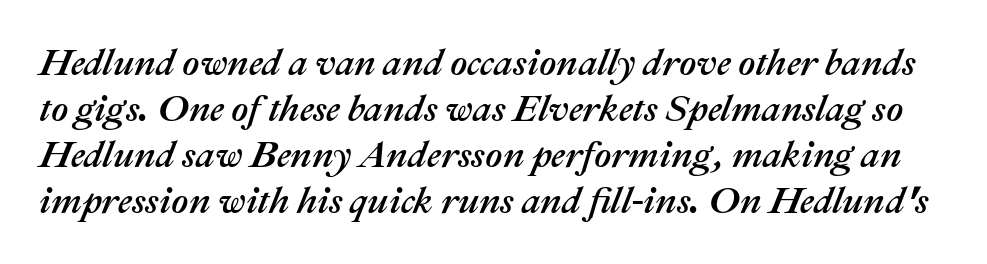
{"italic": "yes", "lean": "right", "slant_degrees": 22, "width": "normal", "stroke_contrast": "medium", "x_height": "medium", "monospaced": "no", "underline": "no", "line_spacing_ratio": 1.24, "letter_spacing": "normal", "letter_spacing_em": 0.0, "glyph_px": 37}
